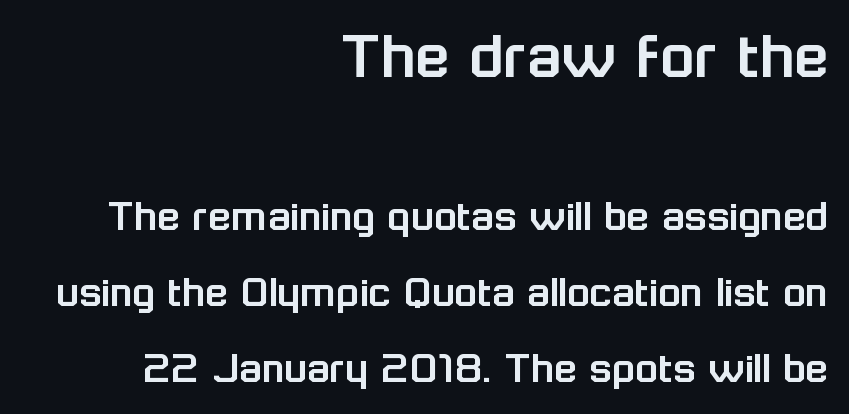
Bare-footed words on every line. The typography opts for an upright posture over an oblique one. Spacing between characters is what you'd get straight out of the box. Varying glyph widths throughout — classic text-font behaviour. Baseline-to-baseline distance is the conventional proportion of letter height.
